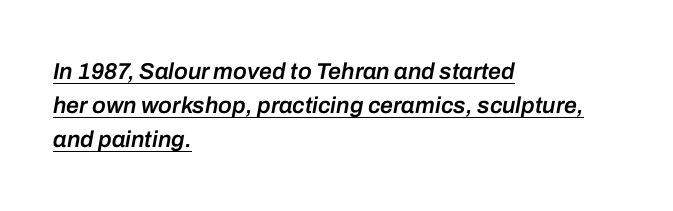
{"italic": "yes", "lean": "right", "slant_degrees": 10, "bold": "semi", "underline": "yes", "align": "left", "line_spacing": "normal", "line_spacing_ratio": 1.48, "letter_spacing": "normal", "letter_spacing_em": 0.0, "glyph_px": 23}
